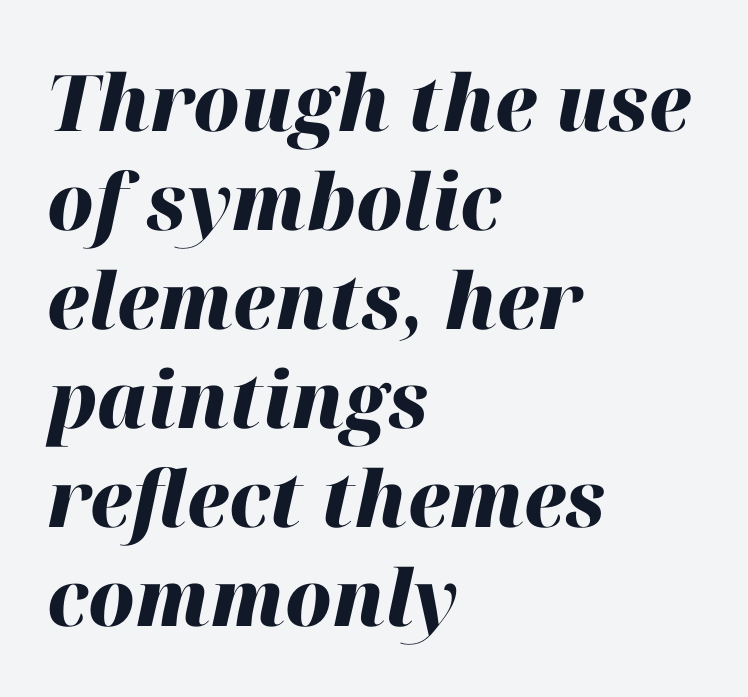
The typography opts for an oblique posture over an upright one. Is there much room between lines? A standard amount, neither cramped nor airy. The passage shown has conventional tracking throughout. Weight check: bold — yes, fully. Notice how the passage keeps a crisp vertical edge on the left only. The rendering uses natural spacing where letterforms have individual widths.
